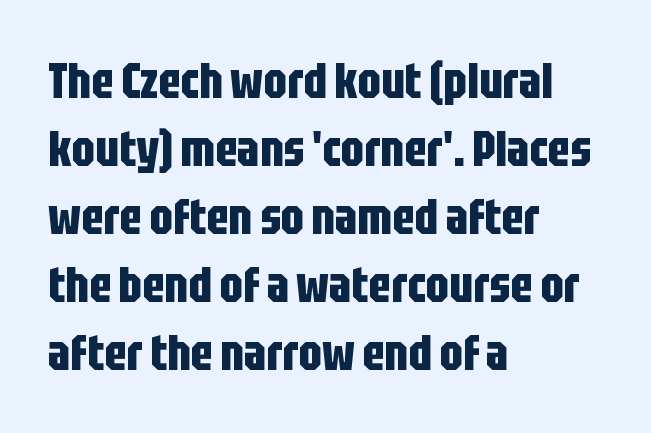
Inter-character spacing is left at the font's built-in metrics. A typesetter would call this proportional, since set widths differ per character. Evenly set lines give the paragraph a standard silhouette. In CSS terms this would be text-align: left. You can tell from the bare stems that sans-serif type was used.
